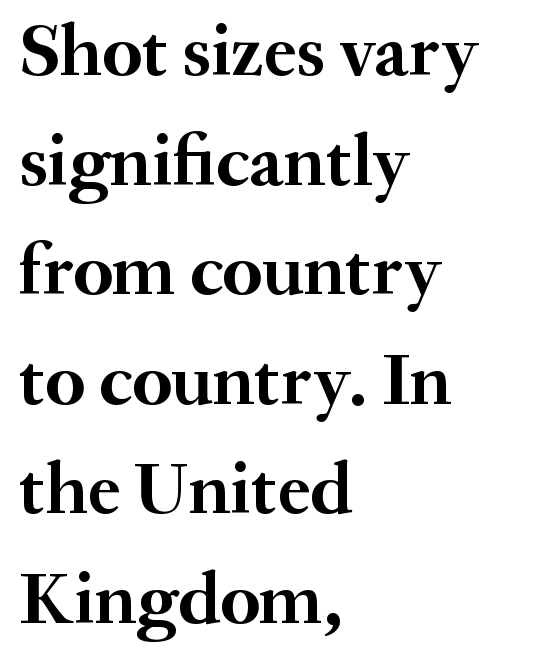
The image shows 74 px semibold serif type, upright; set left-aligned, normal line spacing (1.48x), normal letter spacing, not underlined; medium stroke contrast and a small x-height.
